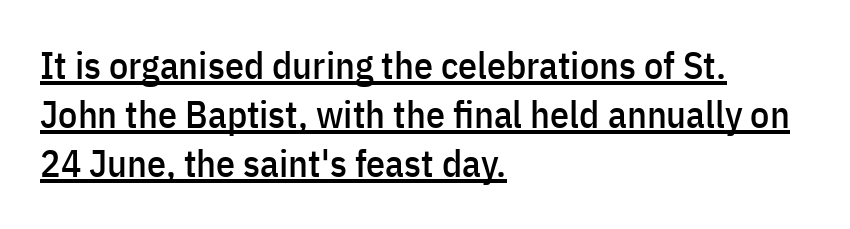
Q: Is the text italic (slanted)? A: No, it is upright.
Q: Is the typeface a serif or a sans-serif typeface? A: Sans-serif.
Q: Is the text underlined? A: Yes.
Q: How is the paragraph aligned? A: Left-aligned.
Q: Is the spacing between letters normal or unusually wide? A: Normal.
Q: Is the spacing between lines tight, normal or loose? A: Normal.
Q: Width (condensed, normal, or wide)? A: Condensed.
Q: Stroke contrast? A: Low.
Q: x-height? A: Medium.
Q: Monospaced? A: No.
